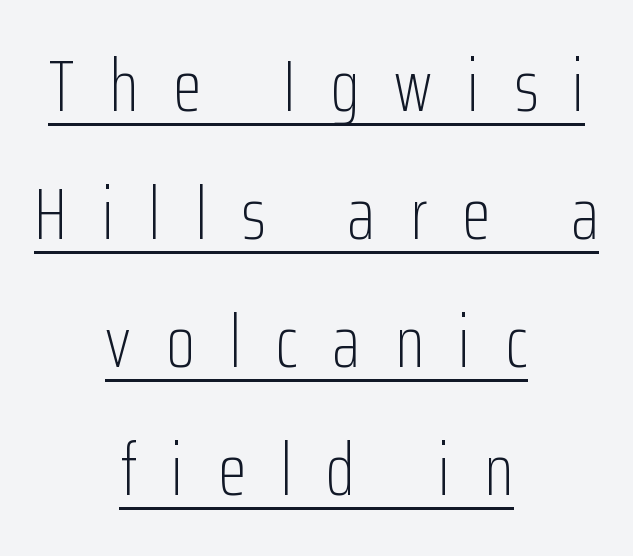
Q: Is the text bold? A: No.
Q: Is the text italic (slanted)? A: No, it is upright.
Q: Is the typeface a serif or a sans-serif typeface? A: Sans-serif.
Q: Is the text underlined? A: Yes.
Q: How is the paragraph aligned? A: Centered.
Q: Is the spacing between letters normal or unusually wide? A: Unusually wide.
Q: Width (condensed, normal, or wide)? A: Condensed.
Q: Stroke contrast? A: Low.
Q: x-height? A: Medium.
Q: Monospaced? A: No.
